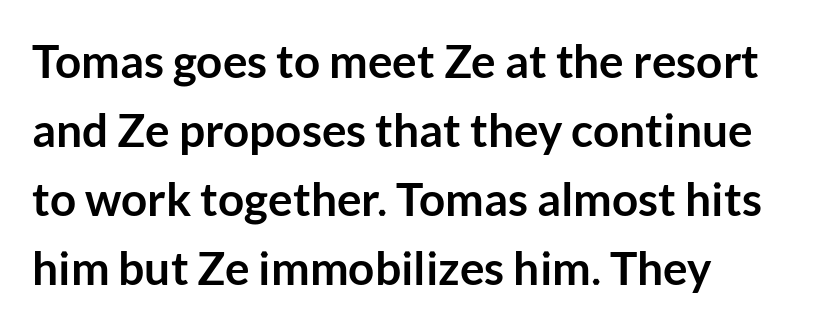
{"serif": "no", "italic": "no", "bold": "yes", "weight": "semibold", "width": "normal", "stroke_contrast": "low", "x_height": "medium", "monospaced": "no", "underline": "no", "align": "left", "line_spacing": "normal", "line_spacing_ratio": 1.5, "letter_spacing": "normal", "letter_spacing_em": 0.0, "glyph_px": 46}
